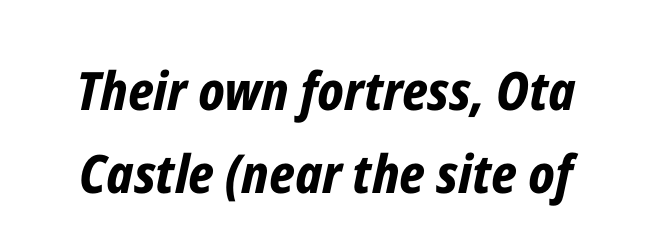
{"italic": "yes", "lean": "right", "slant_degrees": 12, "bold": "yes", "weight": "bold", "width": "condensed", "stroke_contrast": "low", "x_height": "medium", "monospaced": "no", "underline": "no", "line_spacing": "normal", "line_spacing_ratio": 1.56, "letter_spacing": "normal", "letter_spacing_em": 0.0, "glyph_px": 53}
